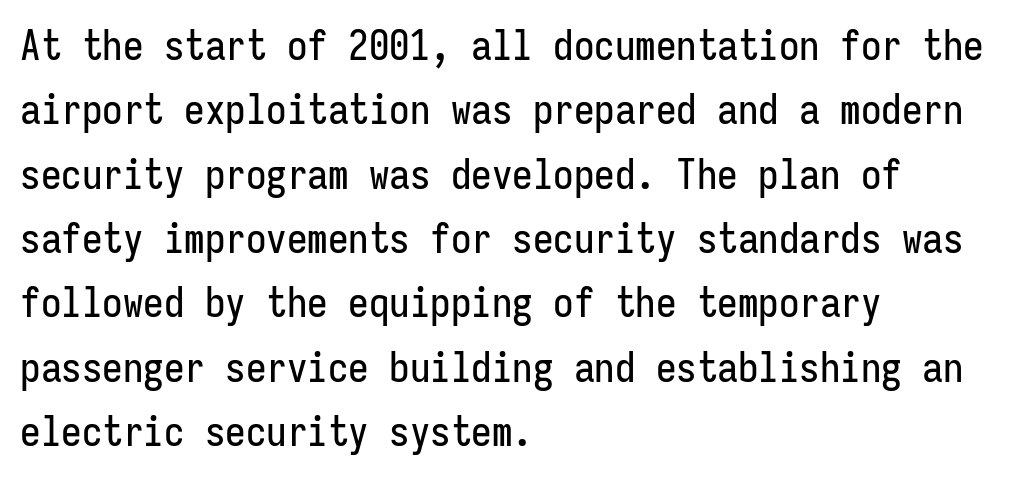
The image shows 41 px condensed sans-serif type, upright, monospaced; set left-aligned, normal line spacing (1.57x), normal letter spacing, not underlined; low stroke contrast and a medium x-height.
